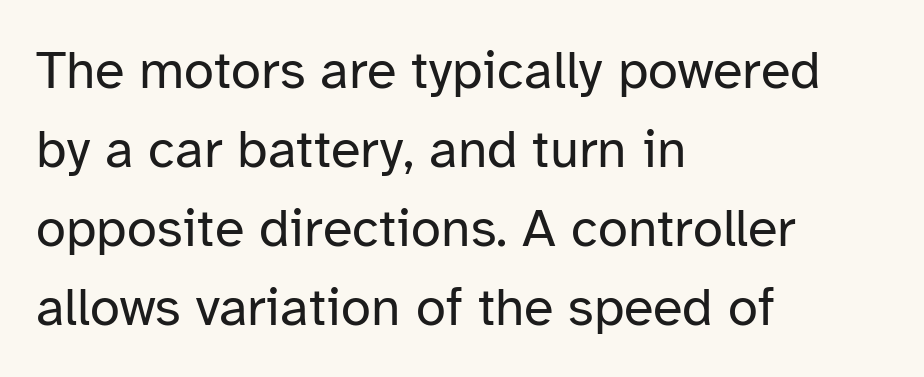
{"serif": "no", "italic": "no", "bold": "no", "weight": "regular", "width": "normal", "stroke_contrast": "low", "x_height": "medium", "monospaced": "no", "underline": "no", "align": "left", "line_spacing": "normal", "line_spacing_ratio": 1.46, "letter_spacing": "normal", "letter_spacing_em": 0.0, "glyph_px": 54}
